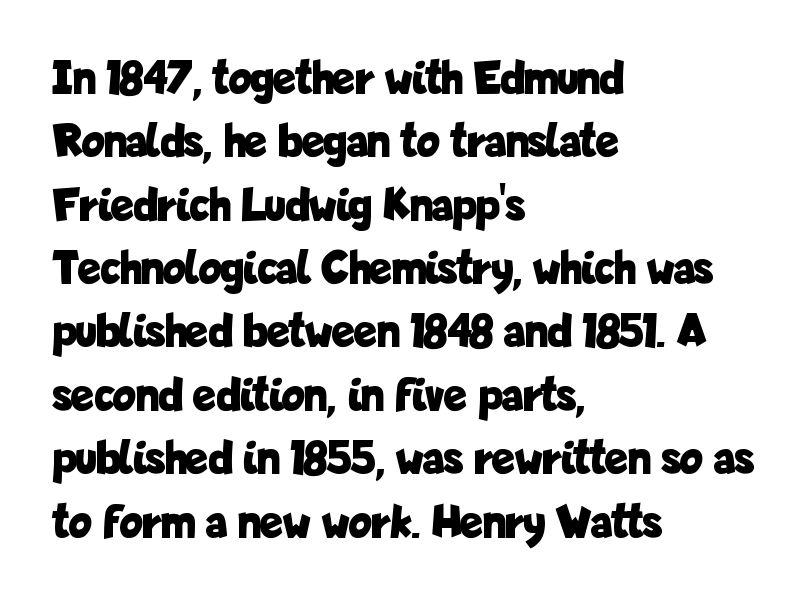
The image shows 48 px bold, condensed sans-serif type, upright; set left-aligned, normal line spacing (1.32x), normal letter spacing, not underlined; low stroke contrast and a medium x-height.
